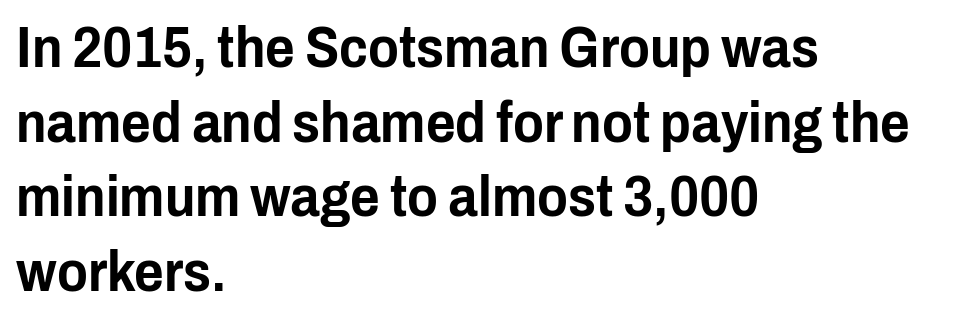
The letters advance in unequal steps, a hallmark of proportional type. If you drew a ruler down the left edge, every line would touch it. You could call the tracking neutral — neither tight nor loose. Regarding leading, the lines here are spaced in the standard way. Are there feet on the stems? There aren't — it's a sans. Quick note: not italic, upright.
